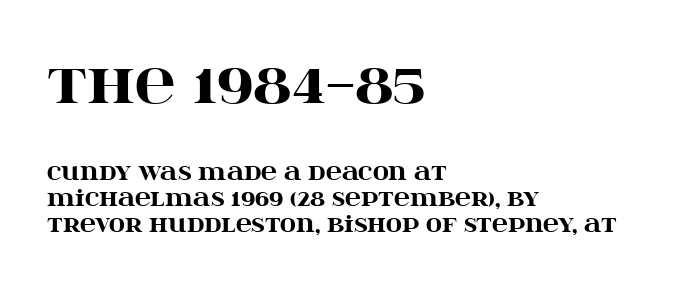
Scale decreases going downward across the two blocks. In terms of letterform style, serifs are clearly present. The compositor pushed each line to the left boundary. Each letter keeps its own natural width here, so spacing adapts to shape. Observe the ordinary spacing: letters are neighbours, not strangers. These lines carry a lot of weight — the face is fully bold.
